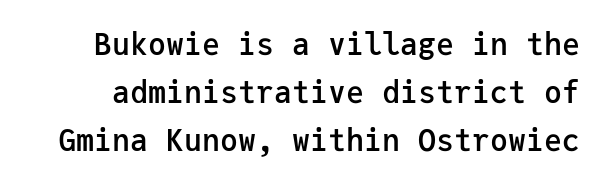
Honestly, the row spacing looks completely unremarkable. Each letter, wide or thin by design, is forced into the same width here. The rendering keeps characters at their native spacing. Summary of weight: moderately heavy, a semibold.
